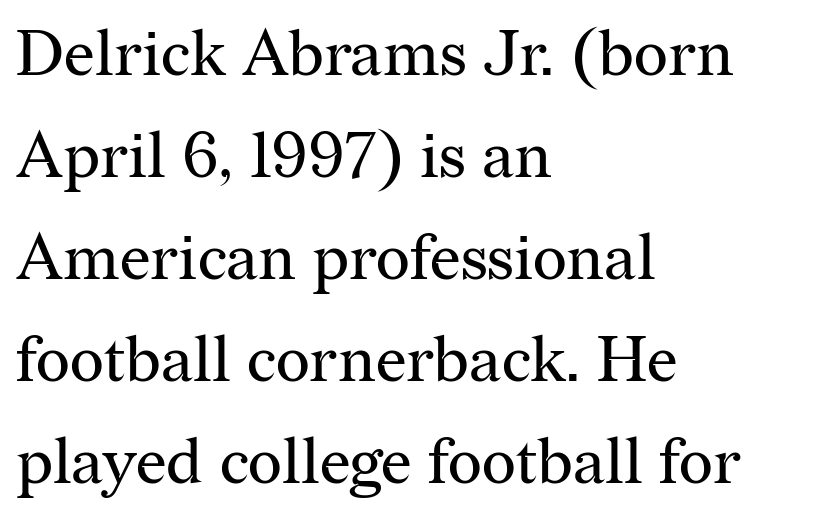
The image shows 65 px regular-weight serif type, upright; set left-aligned, normal line spacing (1.57x), normal letter spacing, not underlined; medium stroke contrast and a medium x-height.
